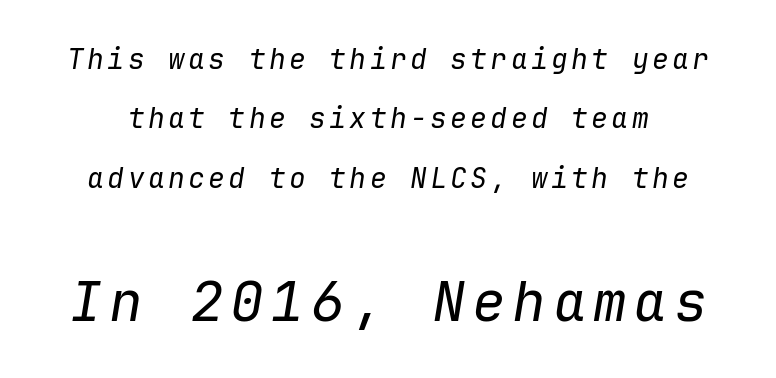
Q: Is the text bold? A: No.
Q: Is the text italic (slanted)? A: Yes, it leans right by about 9 degrees.
Q: Is the text underlined? A: No.
Q: Is the spacing between lines tight, normal or loose? A: Loose.
Q: Which block of text is set in a larger size, the first (top) or the second (bottom)? A: The second (bottom) one.
Q: Width (condensed, normal, or wide)? A: Normal.
Q: Stroke contrast? A: Low.
Q: x-height? A: Medium.
Q: Monospaced? A: Yes.
